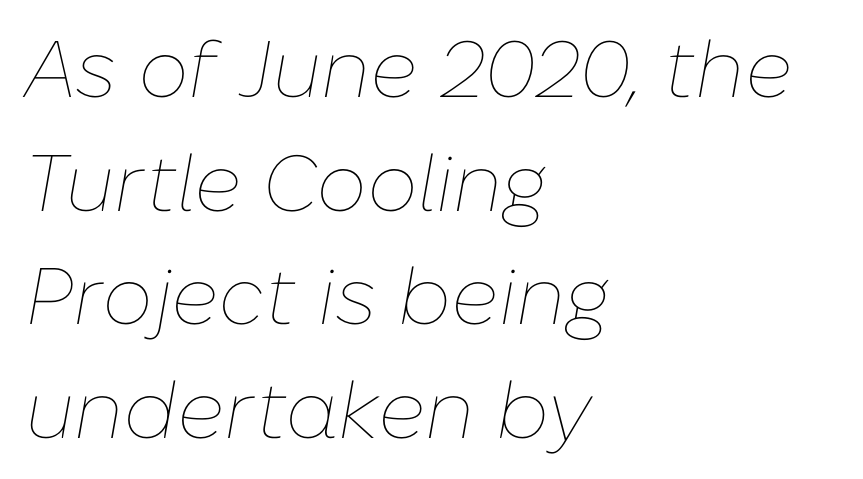
The image shows 80 px thin type, italic (leaning right); set left-aligned, normal line spacing (1.42x), normal letter spacing, not underlined; low stroke contrast and a medium x-height.
